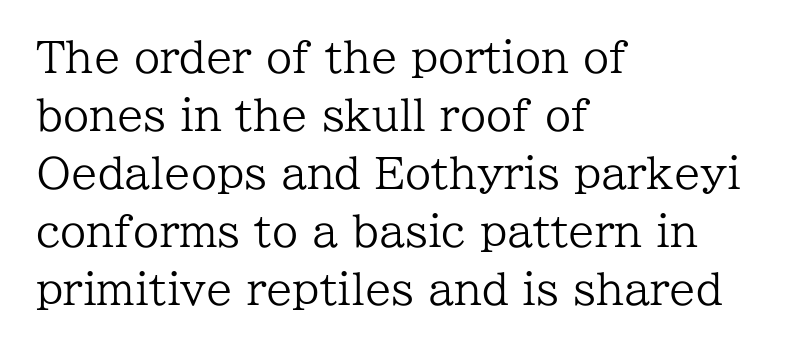
No letter is thick-stroked: the sample isn't bold. Standard letterfit; no display-style spreading of the glyphs. Clear beneath every line of the passage. Note the varied advance widths — an 'i' is clearly narrower than an 'm'. The rendering anchors every line to the left-hand side.
